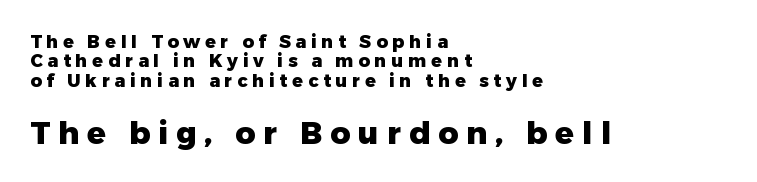
The image shows 31 px heavy sans-serif type, upright; set left-aligned, tight line spacing (1.07x), unusually wide letter spacing (+0.26 em), not underlined; the second (bottom) block is 1.72x larger; low stroke contrast and a medium x-height.
